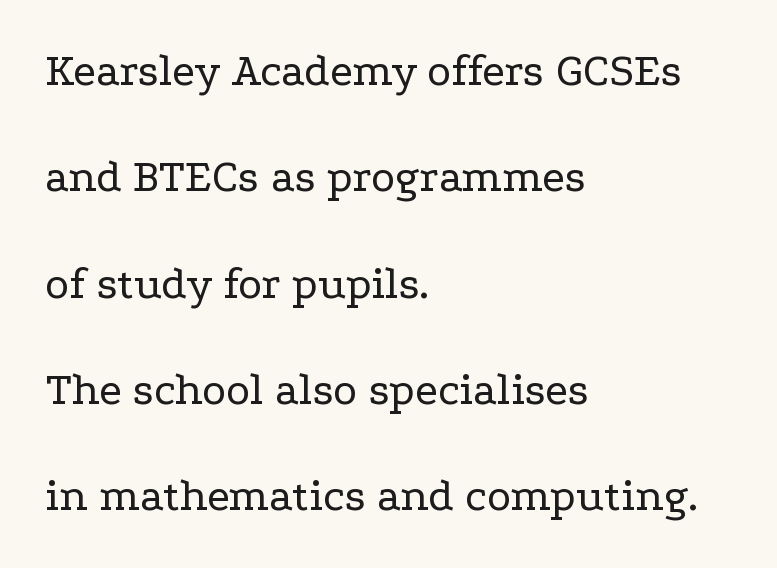
Q: Is the text bold? A: No.
Q: Is the text italic (slanted)? A: No, it is upright.
Q: Is the typeface a serif or a sans-serif typeface? A: Serif.
Q: Is the text underlined? A: No.
Q: How is the paragraph aligned? A: Left-aligned.
Q: Is the spacing between letters normal or unusually wide? A: Normal.
Q: Is the spacing between lines tight, normal or loose? A: Loose.
Q: Width (condensed, normal, or wide)? A: Wide.
Q: Stroke contrast? A: Low.
Q: x-height? A: Medium.
Q: Monospaced? A: No.
